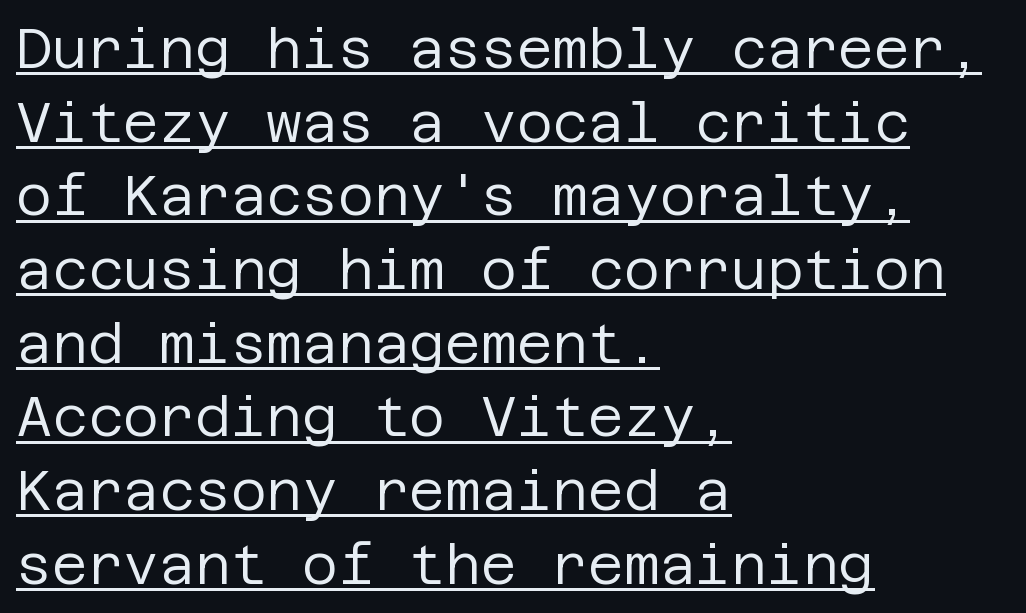
The image shows 55 px regular-weight sans-serif type, upright; set left-aligned, normal line spacing (1.34x), normal letter spacing, underlined; low stroke contrast and a large x-height.
